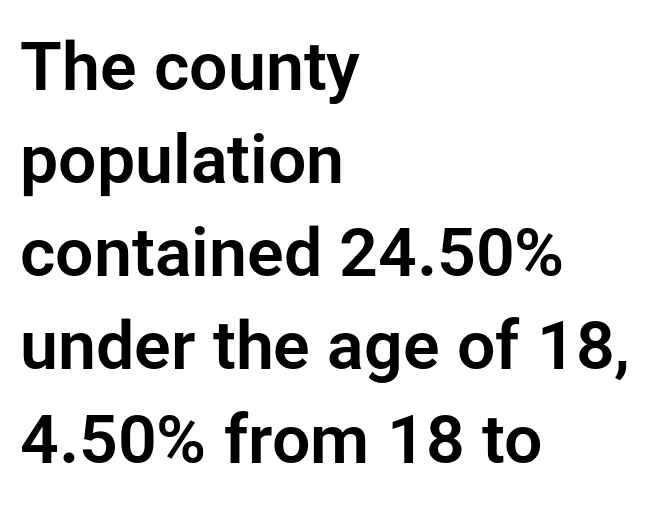
Look at the bottom of the vertical strokes: they stop flat, with no serifs. The type is set solid horizontally, with unmodified tracking. Line beginnings align vertically; line endings do not. Rows of type keep a routine distance in the vertical direction.
